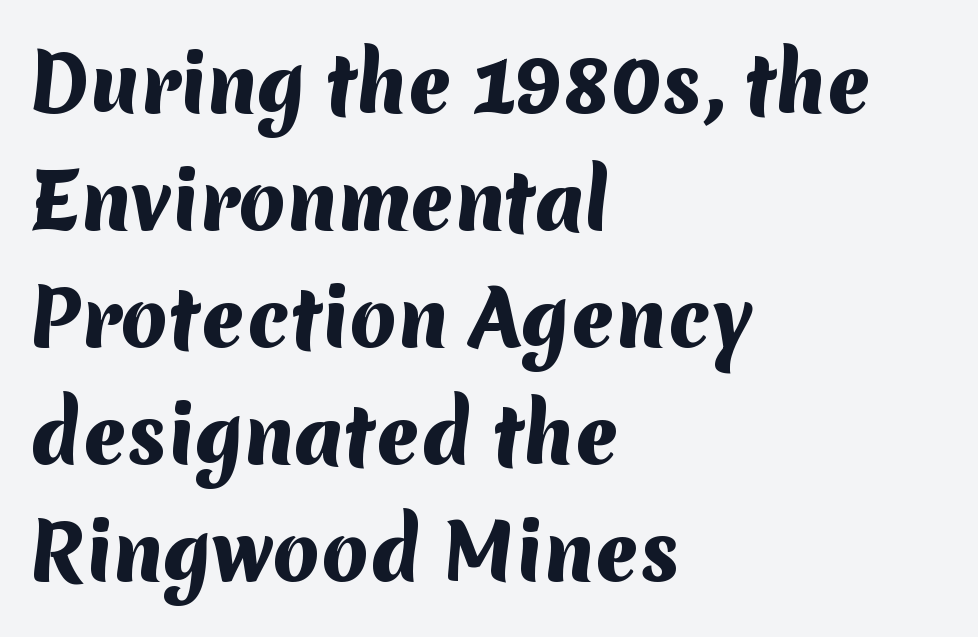
The image shows 76 px heavy sans-serif type; set left-aligned, normal line spacing (1.54x), normal letter spacing, not underlined; medium stroke contrast and a medium x-height.
